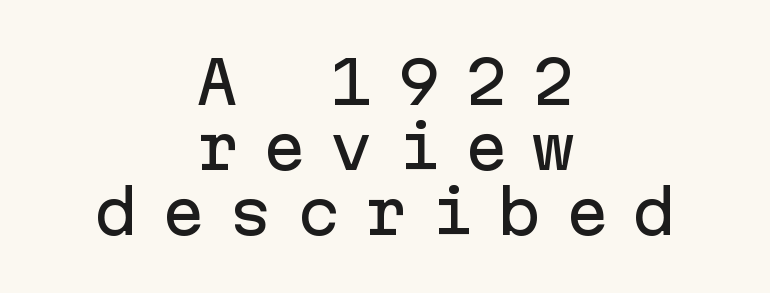
{"serif": "no", "italic": "no", "width": "normal", "stroke_contrast": "low", "x_height": "medium", "monospaced": "yes", "underline": "no", "align": "center", "line_spacing": "tight", "line_spacing_ratio": 1.1, "letter_spacing": "wide", "letter_spacing_em": 0.39, "glyph_px": 59}
